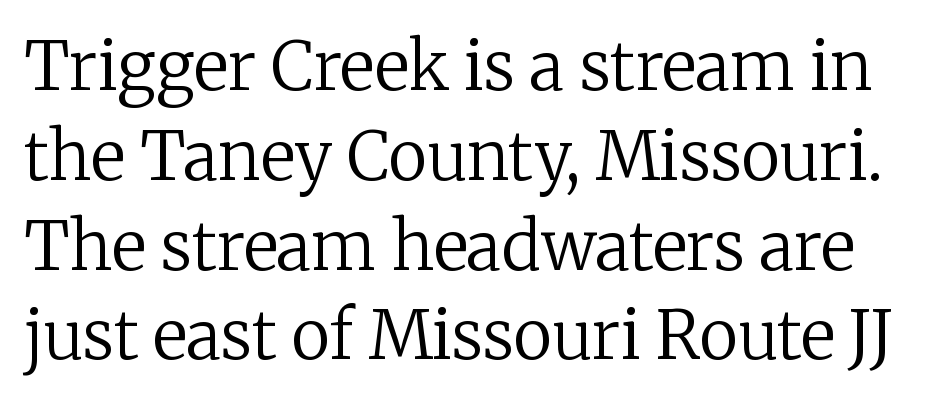
{"serif": "yes", "italic": "no", "bold": "no", "weight": "regular", "width": "normal", "stroke_contrast": "low", "x_height": "medium", "monospaced": "no", "underline": "no", "line_spacing": "normal", "line_spacing_ratio": 1.34, "letter_spacing": "normal", "letter_spacing_em": 0.0, "glyph_px": 67}
